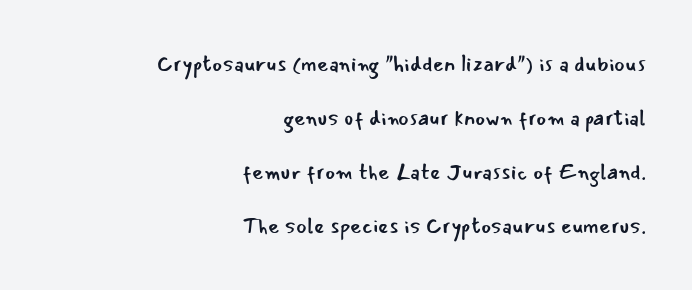
The image shows 22 px text type, upright; set right-aligned, loose line spacing (2.45x), normal letter spacing, not underlined.
